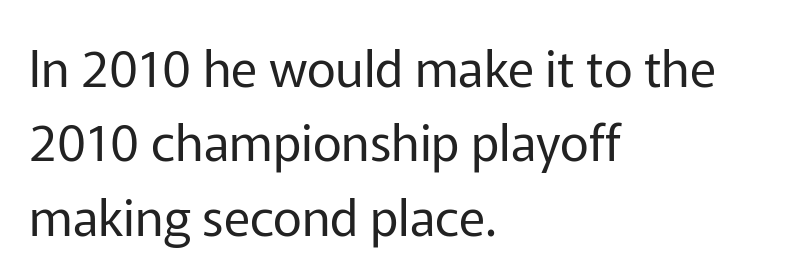
{"serif": "no", "italic": "no", "bold": "no", "weight": "regular", "width": "normal", "stroke_contrast": "low", "x_height": "medium", "monospaced": "no", "underline": "no", "align": "left", "line_spacing": "normal", "line_spacing_ratio": 1.49, "letter_spacing": "normal", "letter_spacing_em": 0.0, "glyph_px": 50}
